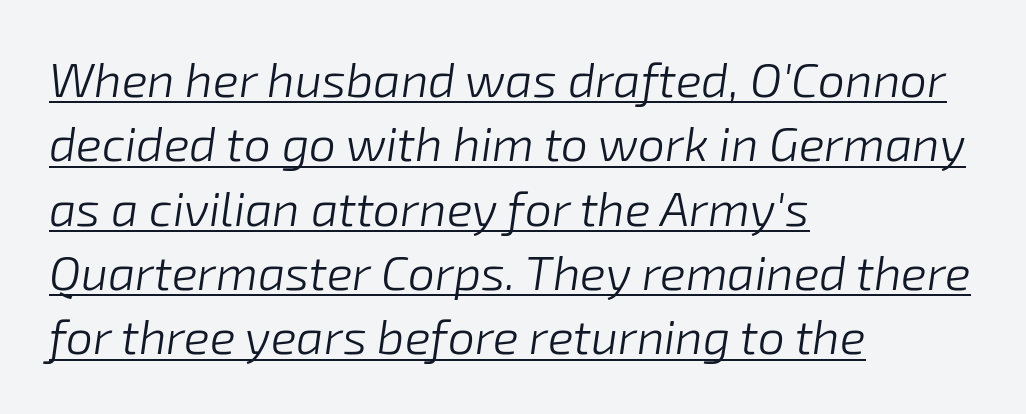
Q: Is the text bold? A: No.
Q: Is the text italic (slanted)? A: Yes, it leans right by about 8 degrees.
Q: Is the text underlined? A: Yes.
Q: How is the paragraph aligned? A: Left-aligned.
Q: Is the spacing between letters normal or unusually wide? A: Normal.
Q: Is the spacing between lines tight, normal or loose? A: Normal.
Q: Width (condensed, normal, or wide)? A: Normal.
Q: Stroke contrast? A: Low.
Q: x-height? A: Medium.
Q: Monospaced? A: No.
